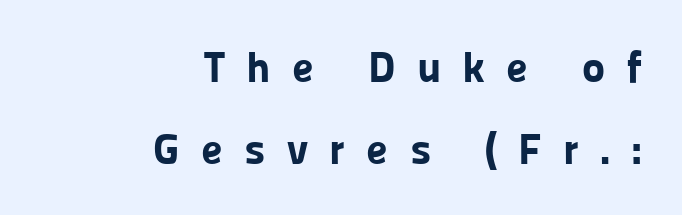
The image shows 44 px bold sans-serif type, upright; set right-aligned, line spacing 1.86x, unusually wide letter spacing (+0.48 em), not underlined; low stroke contrast and a medium x-height.
